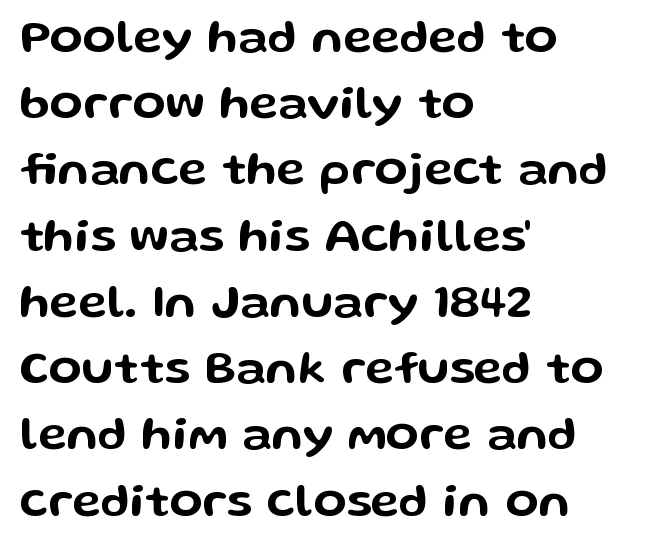
Q: Is the text italic (slanted)? A: No, it is upright.
Q: Is the typeface a serif or a sans-serif typeface? A: Sans-serif.
Q: Is the text underlined? A: No.
Q: How is the paragraph aligned? A: Left-aligned.
Q: Is the spacing between letters normal or unusually wide? A: Normal.
Q: Is the spacing between lines tight, normal or loose? A: Normal.
Q: Width (condensed, normal, or wide)? A: Wide.
Q: Stroke contrast? A: Low.
Q: x-height? A: Medium.
Q: Monospaced? A: No.
